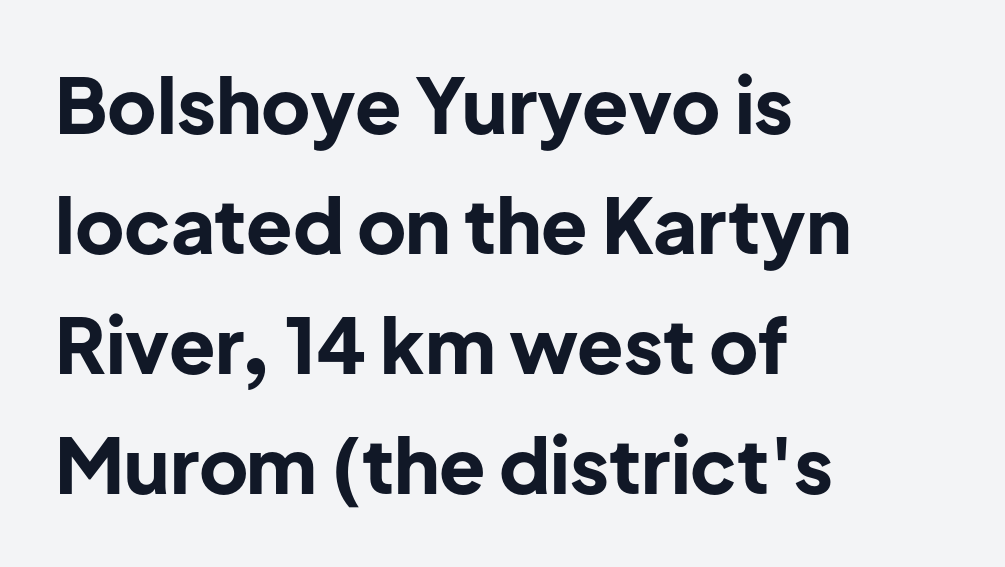
{"serif": "no", "italic": "no", "bold": "yes", "weight": "bold", "width": "normal", "stroke_contrast": "low", "x_height": "medium", "monospaced": "no", "underline": "no", "align": "left", "line_spacing": "normal", "line_spacing_ratio": 1.58, "letter_spacing": "normal", "letter_spacing_em": 0.0, "glyph_px": 76}
